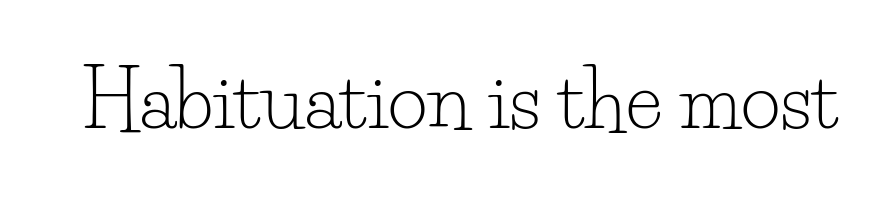
{"serif": "yes", "italic": "no", "bold": "no", "weight": "light", "width": "normal", "stroke_contrast": "low", "x_height": "small", "monospaced": "no", "underline": "no", "letter_spacing": "normal", "letter_spacing_em": 0.0, "glyph_px": 77}
